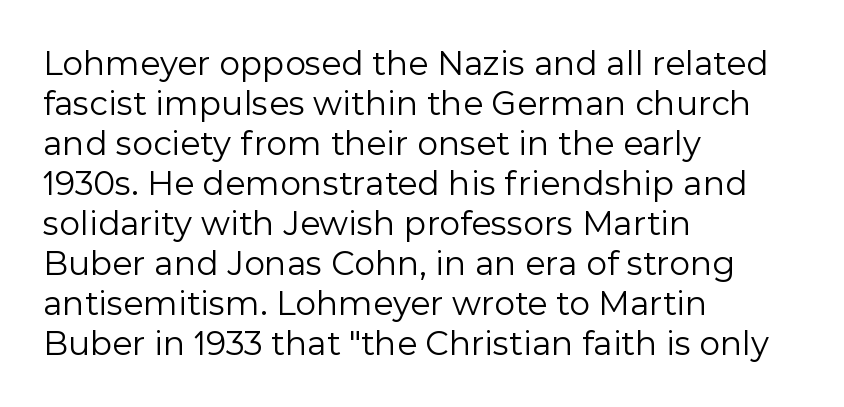
{"serif": "no", "italic": "no", "bold": "no", "weight": "regular", "width": "normal", "x_height": "medium", "monospaced": "no", "underline": "no", "align": "left", "line_spacing_ratio": 1.21, "letter_spacing": "normal", "letter_spacing_em": 0.0, "glyph_px": 33}
